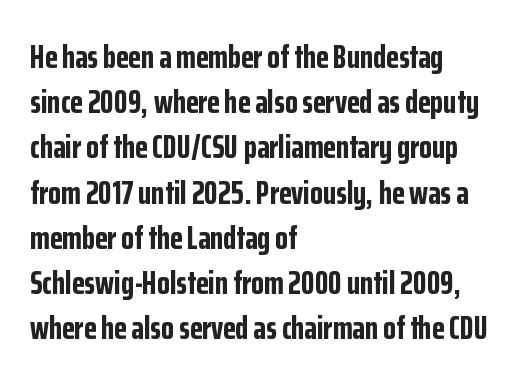
{"serif": "no", "italic": "no", "bold": "yes", "weight": "bold", "width": "condensed", "stroke_contrast": "low", "x_height": "medium", "monospaced": "no", "underline": "no", "align": "left", "line_spacing": "normal", "line_spacing_ratio": 1.37, "letter_spacing": "normal", "letter_spacing_em": 0.0, "glyph_px": 33}
